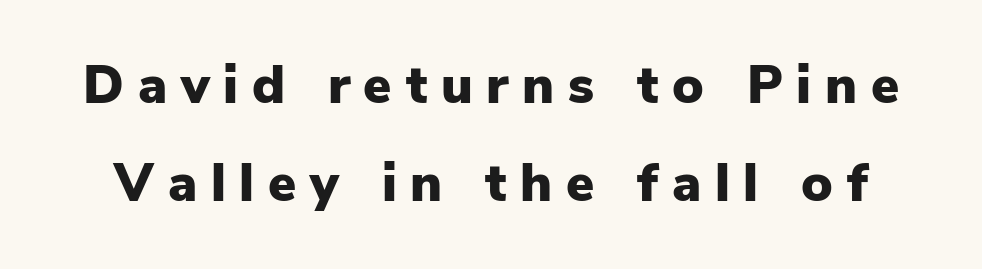
The image shows 53 px heavy sans-serif type, upright; set line spacing 1.84x, unusually wide letter spacing (+0.26 em), not underlined; low stroke contrast and a medium x-height.
